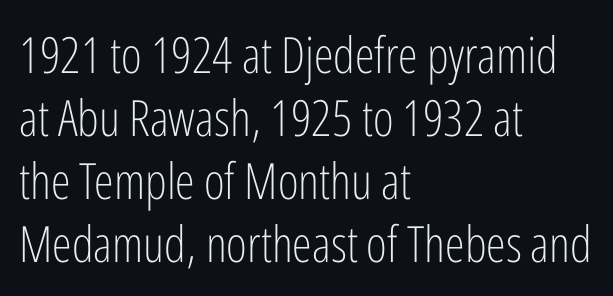
The face used here is proportionally spaced, like ordinary book or web type. The text was rendered using a sans face with plain stroke endings. The lines are quadded left. Tracking value appears to be zero — textbook default spacing. A clean baseline with only descenders dipping below it. Compared with a typical body face, this is equally light or lighter still.
